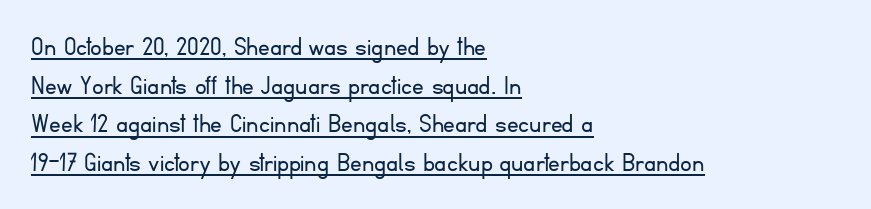
{"serif": "no", "italic": "no", "bold": "no", "weight": "light", "width": "normal", "stroke_contrast": "low", "x_height": "small", "monospaced": "no", "underline": "yes", "align": "left", "line_spacing": "normal", "line_spacing_ratio": 1.33, "letter_spacing": "normal", "letter_spacing_em": 0.0, "glyph_px": 29}
